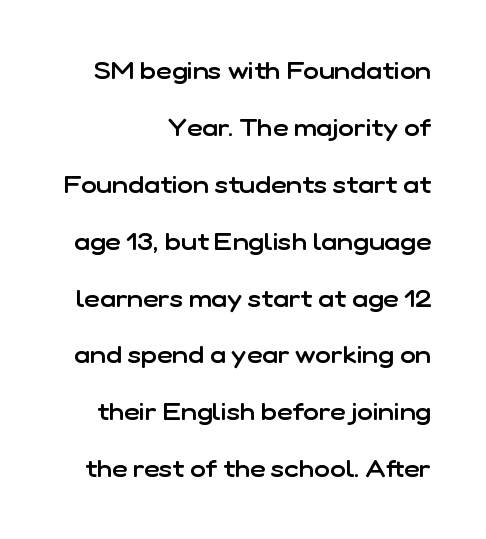
A typesetter would call this leading open, well beyond the default. Italic? Not at all — the glyphs are vertical. The rag falls on the left side of this text block. Students, note that the glyphs here touch the page at normal intervals. Bare-footed words on every line.
